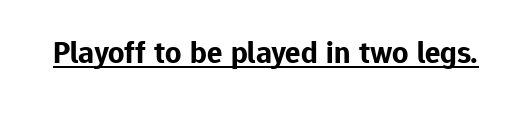
Q: Is the text bold? A: Yes.
Q: Is the text italic (slanted)? A: No, it is upright.
Q: Is the typeface a serif or a sans-serif typeface? A: Sans-serif.
Q: Is the text underlined? A: Yes.
Q: Is the spacing between letters normal or unusually wide? A: Normal.
Q: Width (condensed, normal, or wide)? A: Normal.
Q: Stroke contrast? A: Low.
Q: x-height? A: Medium.
Q: Monospaced? A: No.
